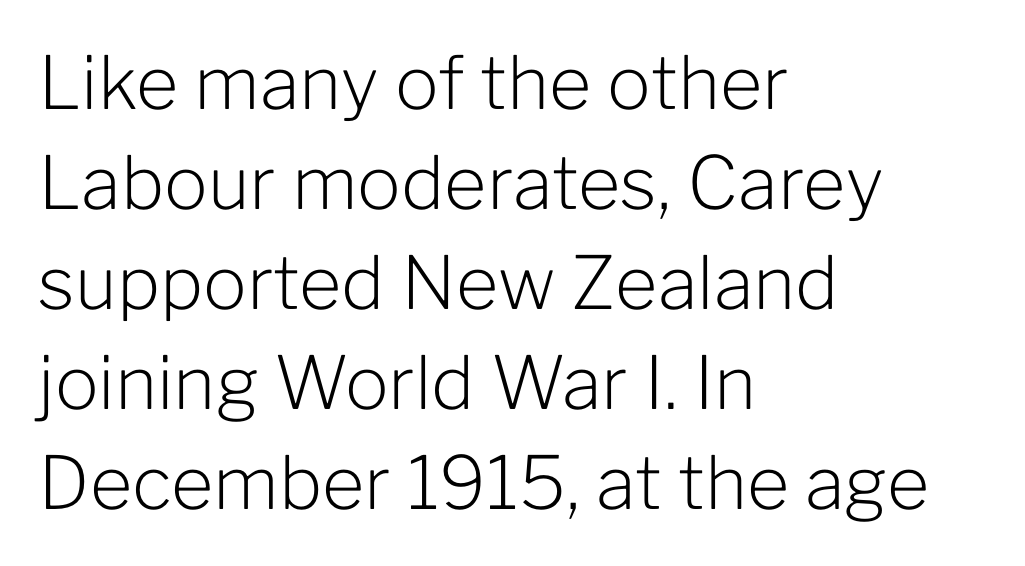
The image shows 73 px light sans-serif type, upright; set left-aligned, normal line spacing (1.37x), normal letter spacing, not underlined; low stroke contrast and a medium x-height.
